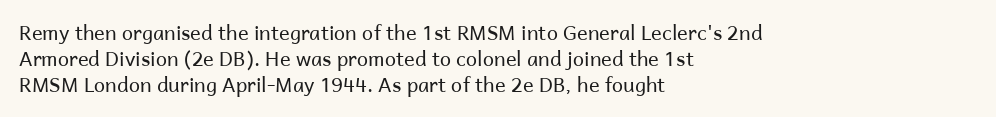
Q: Is the text bold? A: No.
Q: Is the text italic (slanted)? A: No, it is upright.
Q: Is the text underlined? A: No.
Q: How is the paragraph aligned? A: Left-aligned.
Q: Is the spacing between letters normal or unusually wide? A: Normal.
Q: Is the spacing between lines tight, normal or loose? A: Normal.
